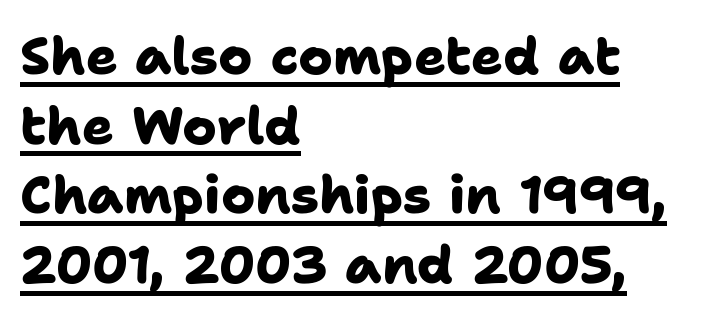
This rendering employs a face without finishing strokes, i.e., a sans-serif. Strong, thick strokes mark this as bold type. Horizontal alignment here is leftward, the default for most running prose. In terms of leading, this rendering sits right in the middle. The rendering uses the underline text-decoration. The letters advance in unequal steps, a hallmark of proportional type.
